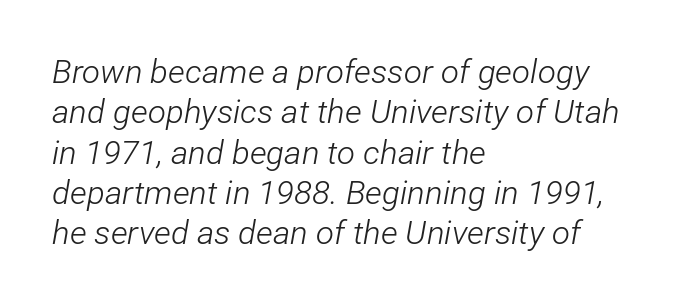
The letters are slanted; this is an italic face. Visually the block forms a straight wall on the left and a jagged coastline on the right. Plain, unruled lines of type. Is the type heavy? It reads as light-to-regular instead.
